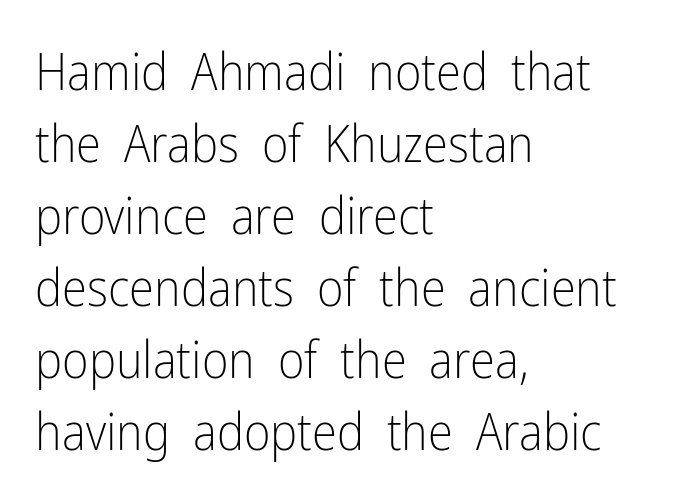
Teacher's note: observe the even left margin — that is flush-left alignment. You could call the tracking neutral — neither tight nor loose. A light-to-regular cut is what we see here. If you drew a line through each stem, it would be perfectly vertical.
